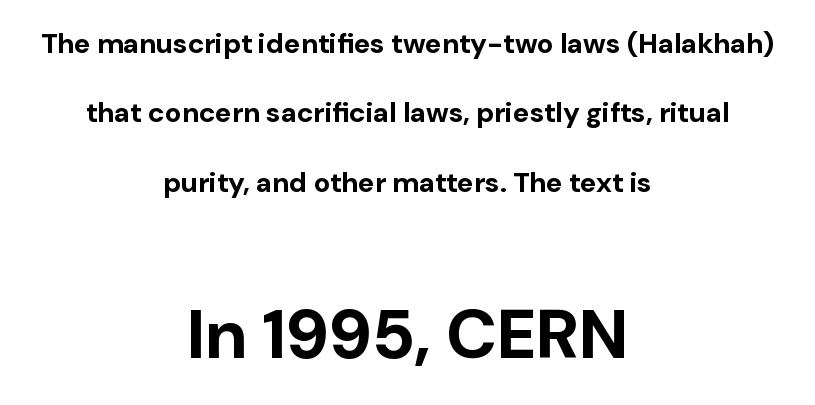
Regarding leading, the lines here are spaced well apart. The specimen reads as upright at a glance. Size contrast runs from small at the top to large at the bottom. Visually the block forms a symmetrical silhouette, jagged on both flanks. Letterform terminals end flat and unadorned throughout the passage. The passage shown is typed in a proportional face where columns would drift.
